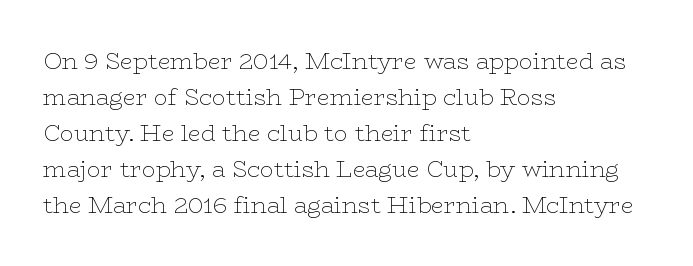
The foot of each line stays bare and open. It's the straight-up-and-down kind of type. The gaps between neighbouring characters are ordinary and unremarkable. A normal amount of white space separates one row of letters from the next. Typeset ragged right — the left edge is the straight one. Is the stroke heavy? The answer is a plain regular-or-lighter.
